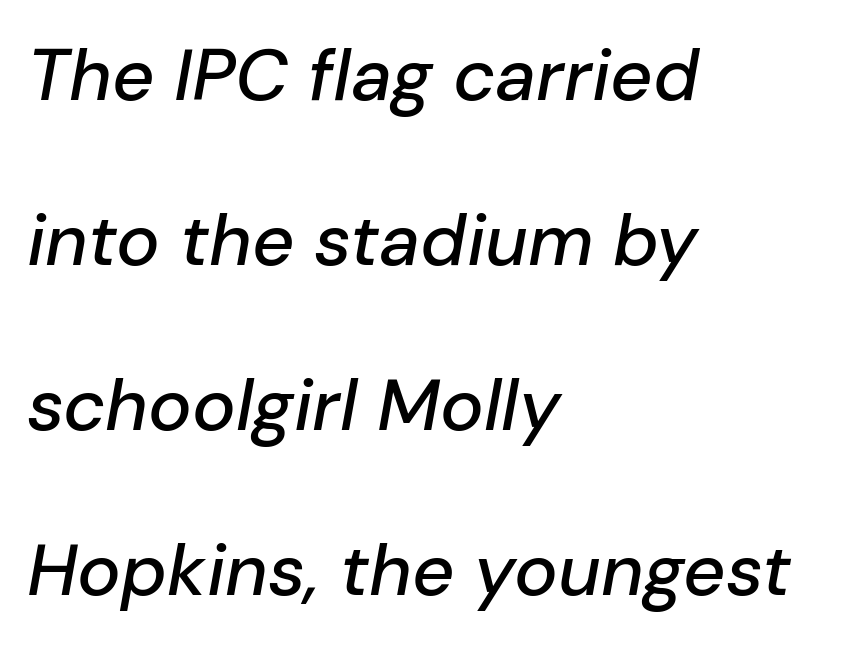
{"italic": "yes", "lean": "right", "slant_degrees": 10, "width": "normal", "stroke_contrast": "low", "x_height": "medium", "monospaced": "no", "underline": "no", "align": "left", "line_spacing": "loose", "line_spacing_ratio": 2.26, "letter_spacing": "normal", "letter_spacing_em": 0.0, "glyph_px": 73}
